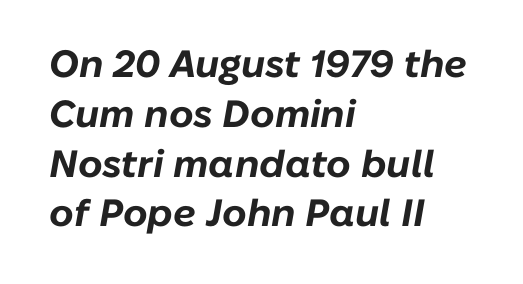
The image shows 38 px bold type, italic (leaning right); set left-aligned, normal line spacing (1.31x), normal letter spacing, not underlined; low stroke contrast and a medium x-height.
